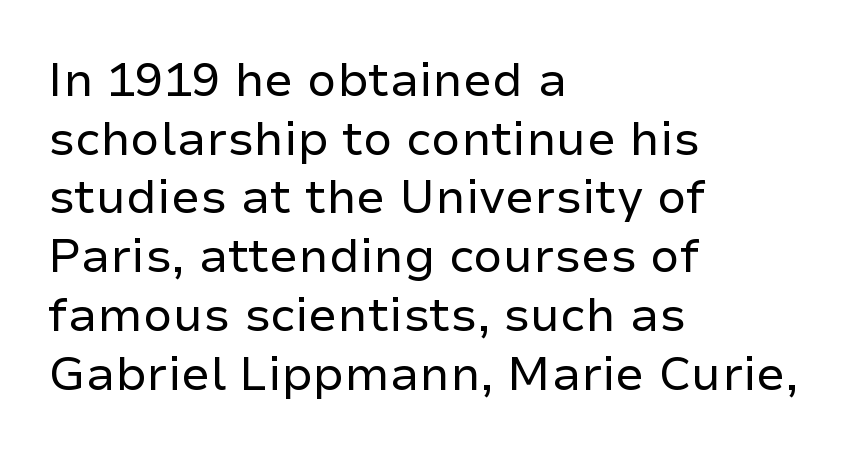
Q: Is the text bold? A: No.
Q: Is the text italic (slanted)? A: No, it is upright.
Q: Is the typeface a serif or a sans-serif typeface? A: Sans-serif.
Q: Is the text underlined? A: No.
Q: How is the paragraph aligned? A: Left-aligned.
Q: Is the spacing between letters normal or unusually wide? A: Normal.
Q: Is the spacing between lines tight, normal or loose? A: Normal.
Q: Width (condensed, normal, or wide)? A: Normal.
Q: Stroke contrast? A: Low.
Q: x-height? A: Medium.
Q: Monospaced? A: No.
